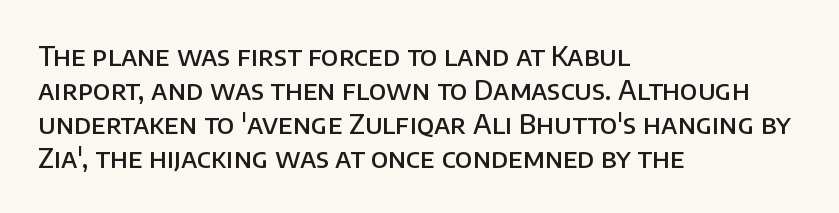
The type sits square on the baseline with zero lean. A clean baseline with only descenders dipping below it. This sample is left-justified, so line endings fall wherever the words run out. Characters follow at the spacing the type designer built in. The font is running at a semibold setting, under full bold. This block has exactly the height ordinary leading produces.
